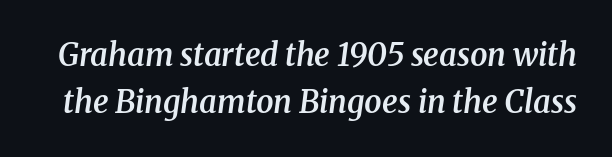
{"serif": "yes", "italic": "yes", "lean": "right", "slant_degrees": 8, "bold": "semi", "weight": "semibold", "width": "normal", "stroke_contrast": "medium", "x_height": "medium", "monospaced": "no", "underline": "no", "line_spacing": "normal", "line_spacing_ratio": 1.51, "letter_spacing": "normal", "letter_spacing_em": 0.0, "glyph_px": 31}
